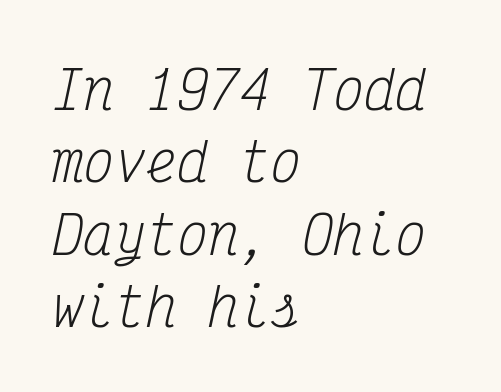
{"serif": "yes", "italic": "yes", "lean": "right", "slant_degrees": 12, "bold": "no", "weight": "regular", "width": "condensed", "stroke_contrast": "medium", "x_height": "medium", "monospaced": "yes", "underline": "no", "align": "left", "line_spacing": "normal", "line_spacing_ratio": 1.39, "letter_spacing": "normal", "letter_spacing_em": 0.0, "glyph_px": 52}
